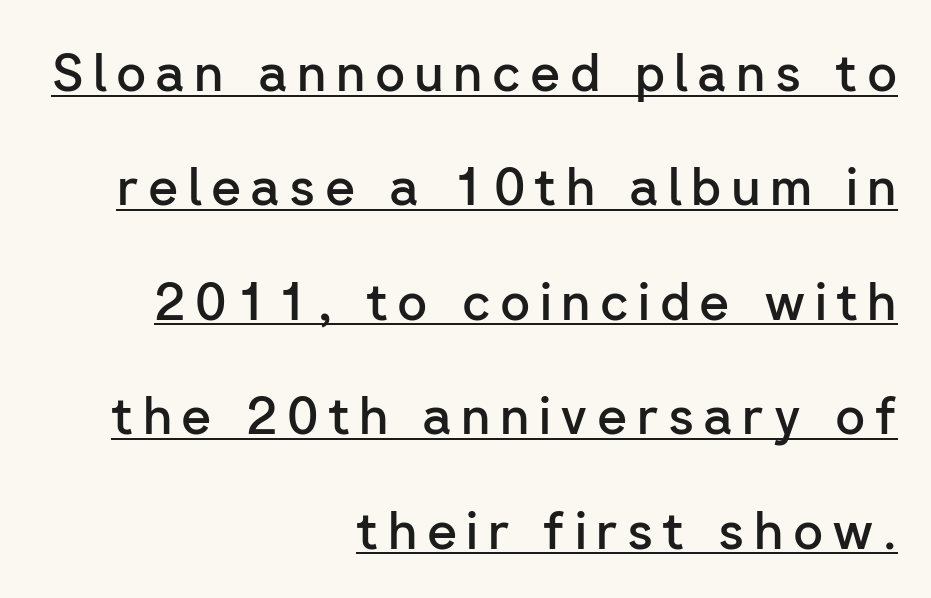
The image shows 52 px semibold sans-serif type, upright; set right-aligned, loose line spacing (2.2x), underlined; low stroke contrast and a medium x-height.
